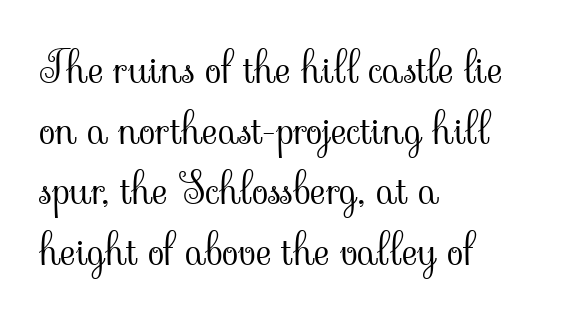
The image shows 43 px light serif type, upright; set left-aligned, normal line spacing (1.41x), normal letter spacing, not underlined; low stroke contrast and a small x-height.
